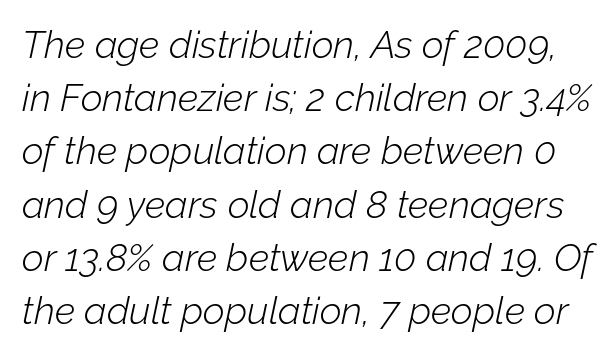
The image shows 38 px light type, italic (leaning right); set normal line spacing (1.4x), normal letter spacing, not underlined; low stroke contrast and a medium x-height.
